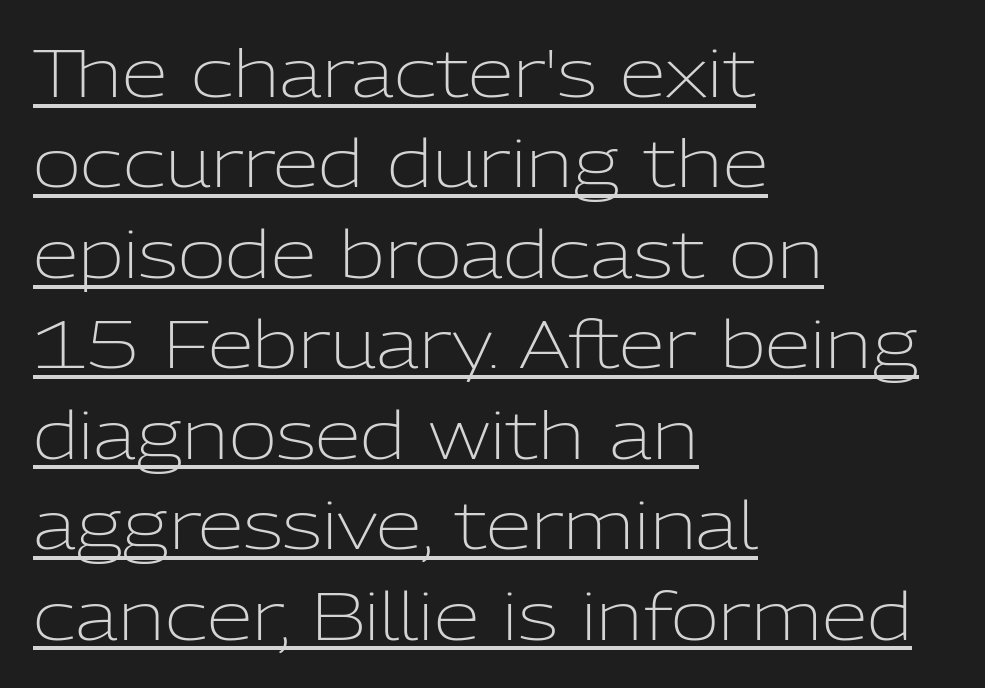
Does the type have serifs? No, each stem ends abruptly. Default kerning and tracking; the words read as compact shapes. Counters stay open thanks to moderate or lighter strokes. The letters stand upright; this is a roman face. Check the space under the baseline: a stroke is drawn there. Is this a fixed-width face? No — the glyphs have proportional, varying widths.
